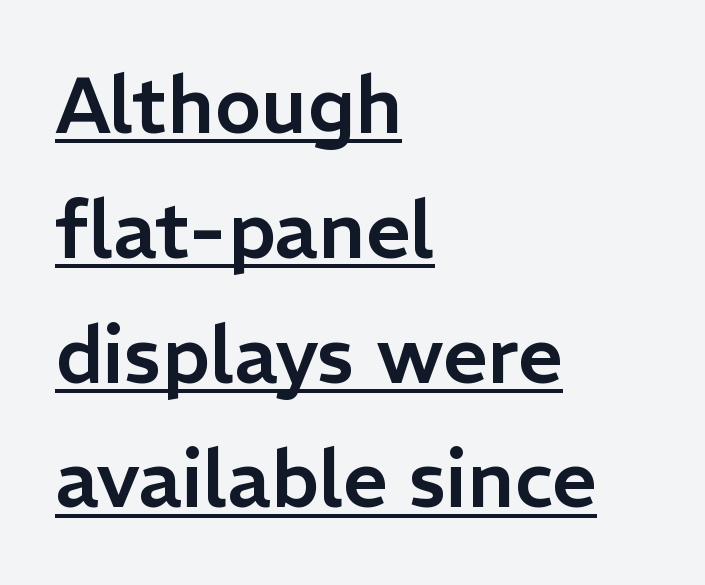
Which margin do the lines hug? The left one — the right edge is uneven. Italic? Not at all — the glyphs are vertical. Every word sits above its own underline. Regular leading.
